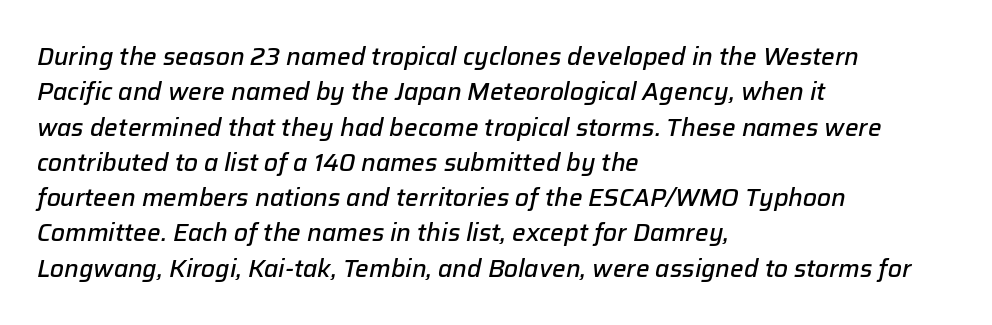
The image shows 24 px text type, italic (leaning right); set left-aligned, normal line spacing (1.47x), normal letter spacing, not underlined.
